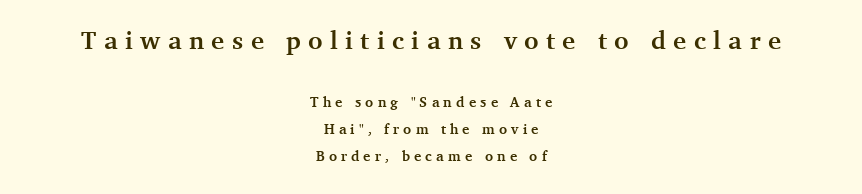
{"italic": "no", "bold": "yes", "underline": "no", "align": "center", "line_spacing": "loose", "line_spacing_ratio": 1.9, "letter_spacing": "wide", "letter_spacing_em": 0.3, "larger_block": "first", "size_ratio": 1.79, "glyph_px": 25}
